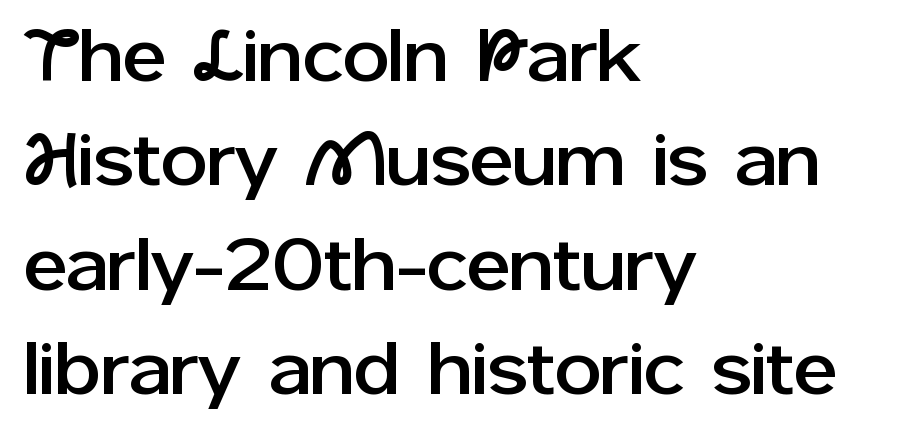
The image shows 74 px sans-serif type, upright; set left-aligned, normal line spacing (1.41x), normal letter spacing, not underlined; low stroke contrast and a medium x-height.
